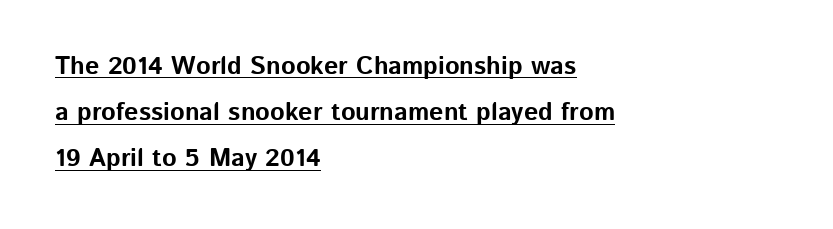
The image shows 25 px bold type, upright; set left-aligned, line spacing 1.85x, normal letter spacing, underlined.
